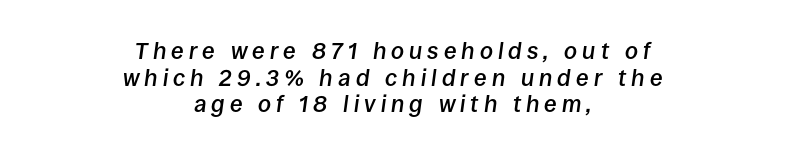
{"italic": "yes", "lean": "right", "slant_degrees": 8, "bold": "semi", "underline": "no", "align": "center", "line_spacing_ratio": 1.16, "letter_spacing": "wide", "letter_spacing_em": 0.22, "glyph_px": 23}
